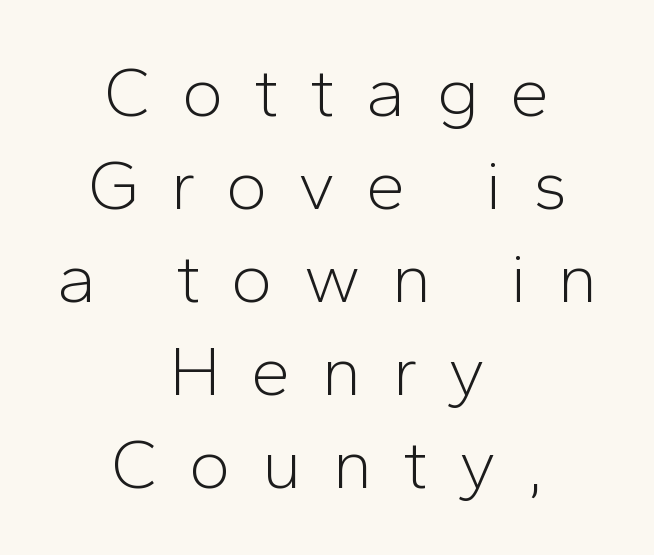
The tracking reads as deliberately expanded to a designer's eye. Typeset on center — no edge is straight. Is there much room between lines? A standard amount, neither cramped nor airy. Is there any slant? The stems are plumb. Check under the words: just untouched page.
